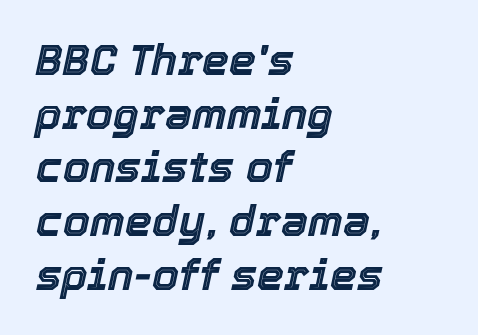
{"italic": "yes", "lean": "right", "slant_degrees": 12, "width": "normal", "x_height": "medium", "monospaced": "no", "underline": "no", "align": "left", "line_spacing": "normal", "line_spacing_ratio": 1.25, "letter_spacing": "normal", "letter_spacing_em": 0.0, "glyph_px": 43}
